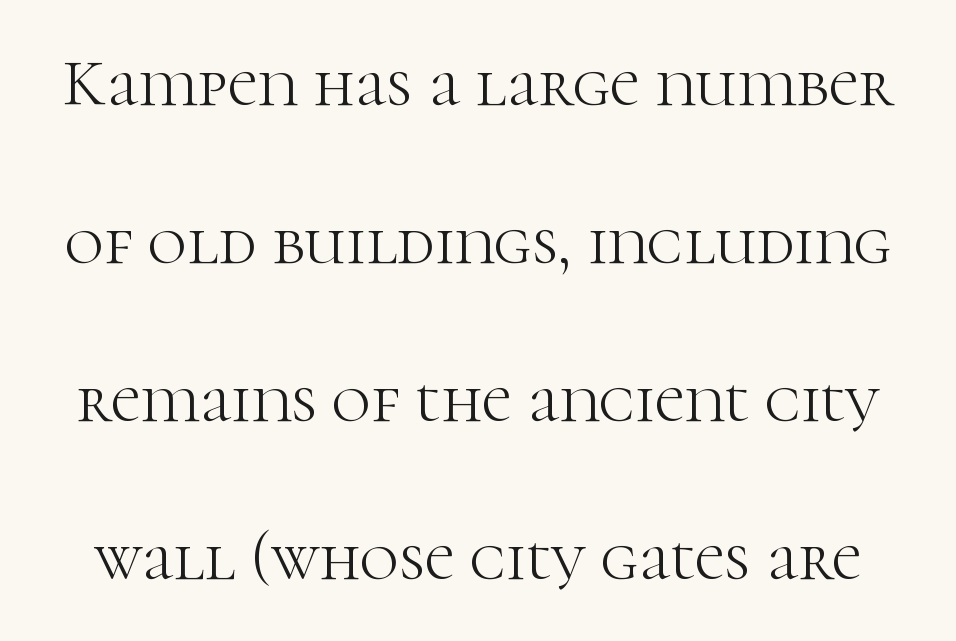
Q: Is the text bold? A: No.
Q: Is the text italic (slanted)? A: No, it is upright.
Q: Is the typeface a serif or a sans-serif typeface? A: Serif.
Q: Is the text underlined? A: No.
Q: Is the spacing between letters normal or unusually wide? A: Normal.
Q: Is the spacing between lines tight, normal or loose? A: Loose.
Q: Width (condensed, normal, or wide)? A: Normal.
Q: Stroke contrast? A: High.
Q: x-height? A: Medium.
Q: Monospaced? A: No.
